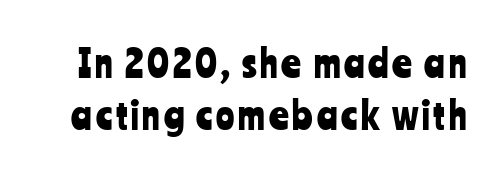
The image shows 38 px condensed sans-serif type, upright; set normal line spacing (1.37x), not underlined; low stroke contrast and a medium x-height.
